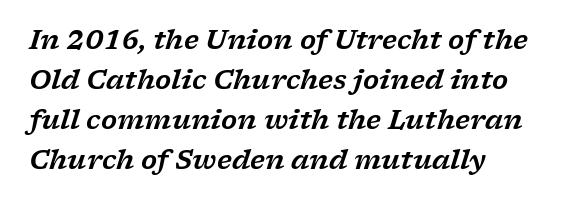
The image shows 26 px text type, italic (leaning right); set left-aligned, normal line spacing (1.54x), normal letter spacing, not underlined.
